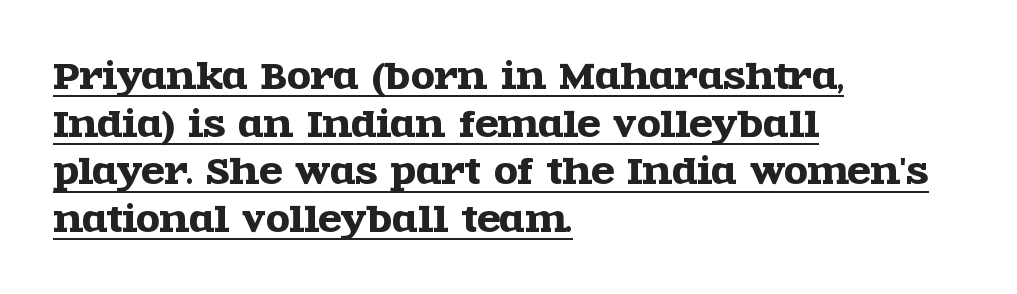
If you drew a ruler down the left edge, every line would touch it. The typography opts for an upright posture over an oblique one. Spacing verdict: proportional, widths tailored to each character. How are the letters spaced? Ordinarily, with no added tracking.
